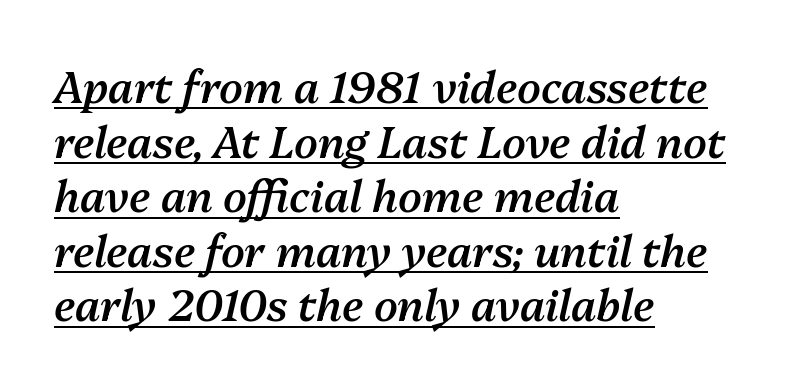
Q: Is the text bold? A: Semi-bold.
Q: Is the text italic (slanted)? A: Yes, it leans right by about 13 degrees.
Q: Is the text underlined? A: Yes.
Q: How is the paragraph aligned? A: Left-aligned.
Q: Is the spacing between letters normal or unusually wide? A: Normal.
Q: Is the spacing between lines tight, normal or loose? A: Normal.
Q: Width (condensed, normal, or wide)? A: Normal.
Q: Stroke contrast? A: Medium.
Q: x-height? A: Medium.
Q: Monospaced? A: No.
